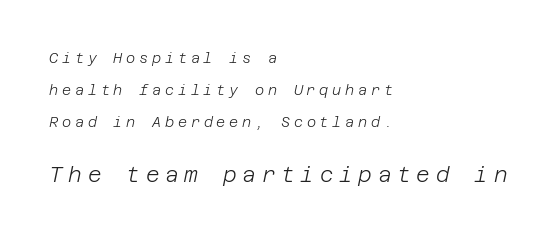
{"italic": "yes", "lean": "right", "slant_degrees": 12, "bold": "no", "underline": "no", "align": "left", "line_spacing": "loose", "line_spacing_ratio": 2.29, "letter_spacing": "wide", "letter_spacing_em": 0.27, "larger_block": "second", "size_ratio": 1.5, "glyph_px": 21}
